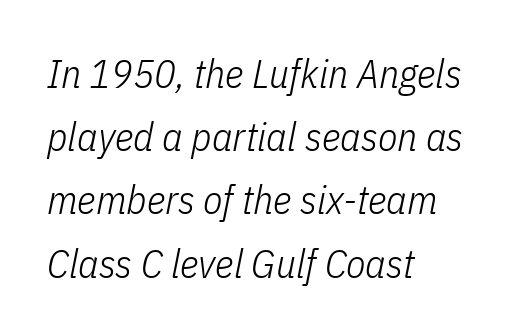
Q: Is the text bold? A: No.
Q: Is the text italic (slanted)? A: Yes, it leans right by about 11 degrees.
Q: Is the text underlined? A: No.
Q: How is the paragraph aligned? A: Left-aligned.
Q: Is the spacing between letters normal or unusually wide? A: Normal.
Q: Is the spacing between lines tight, normal or loose? A: Normal.
Q: Width (condensed, normal, or wide)? A: Condensed.
Q: Stroke contrast? A: Low.
Q: x-height? A: Medium.
Q: Monospaced? A: No.
